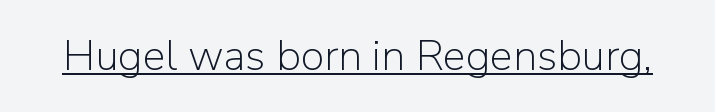
The image shows 43 px light sans-serif type, upright; set normal letter spacing, underlined; low stroke contrast and a medium x-height.
